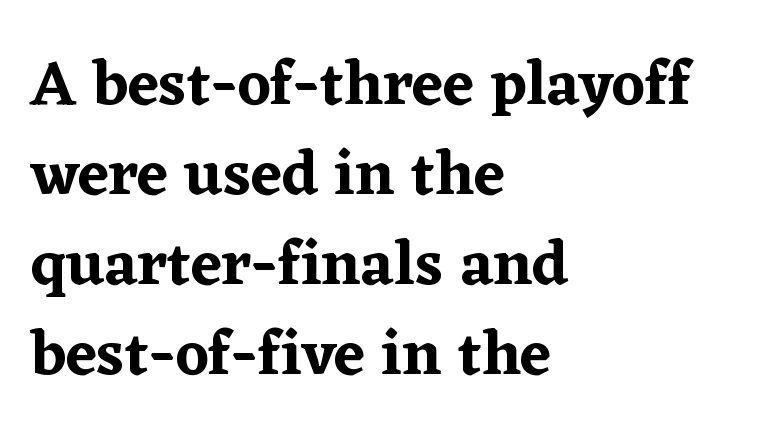
The image shows 63 px serif type, upright; set left-aligned, normal line spacing (1.43x), normal letter spacing, not underlined; low stroke contrast and a medium x-height.
